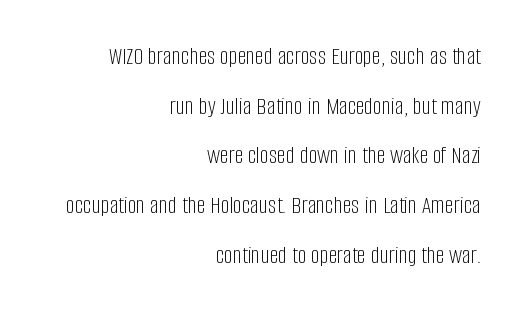
{"italic": "no", "bold": "no", "underline": "no", "align": "right", "line_spacing": "loose", "line_spacing_ratio": 1.99, "letter_spacing": "normal", "letter_spacing_em": 0.0, "glyph_px": 25}
